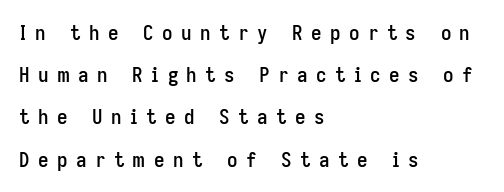
{"italic": "no", "underline": "no", "align": "left", "line_spacing": "loose", "line_spacing_ratio": 2.01, "letter_spacing": "wide", "letter_spacing_em": 0.4, "glyph_px": 21}
